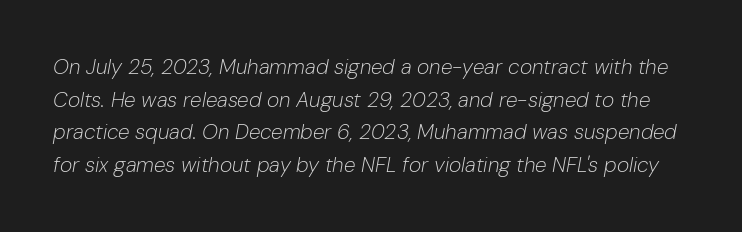
{"italic": "yes", "lean": "right", "slant_degrees": 10, "bold": "no", "underline": "no", "line_spacing": "normal", "line_spacing_ratio": 1.55, "letter_spacing": "normal", "letter_spacing_em": 0.0, "glyph_px": 21}
